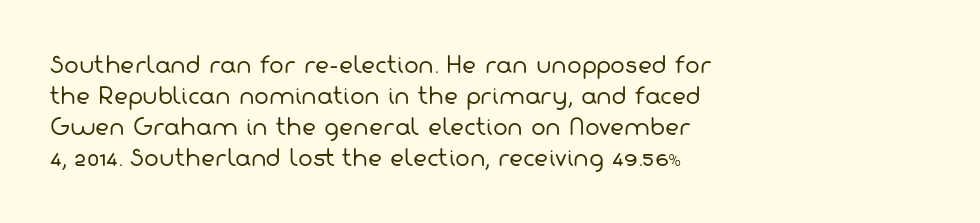
{"bold": "no", "underline": "no", "align": "left", "line_spacing": "normal", "line_spacing_ratio": 1.41, "letter_spacing": "normal", "letter_spacing_em": 0.0, "glyph_px": 22}
